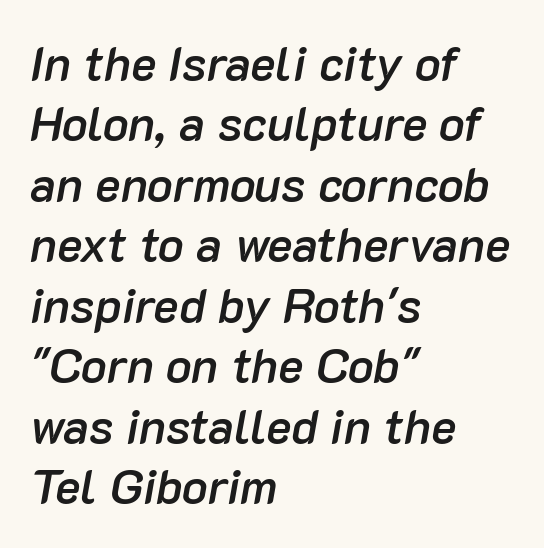
The ragged edge is on the right, which tells us the setting is flush left. The specimen omits any rule beneath the text block's lines. Proportional: the letters do not fall into vertical columns. Tall strokes in this sample are angled rather than plumb.
